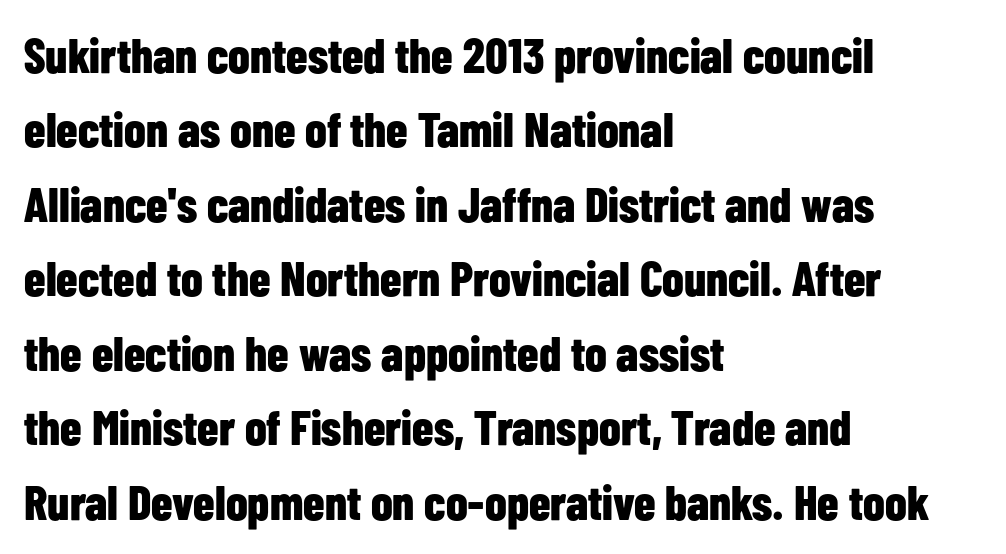
The image shows 49 px bold, condensed sans-serif type, upright; set left-aligned, normal line spacing (1.52x), normal letter spacing, not underlined; low stroke contrast and a medium x-height.
